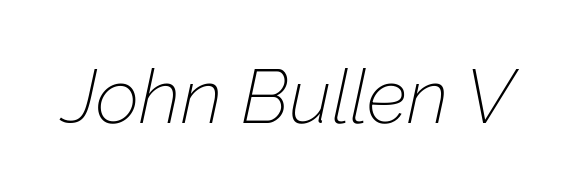
{"italic": "yes", "lean": "right", "slant_degrees": 12, "bold": "no", "weight": "thin", "width": "normal", "stroke_contrast": "low", "x_height": "medium", "monospaced": "no", "underline": "no", "letter_spacing": "normal", "letter_spacing_em": 0.0, "glyph_px": 76}
